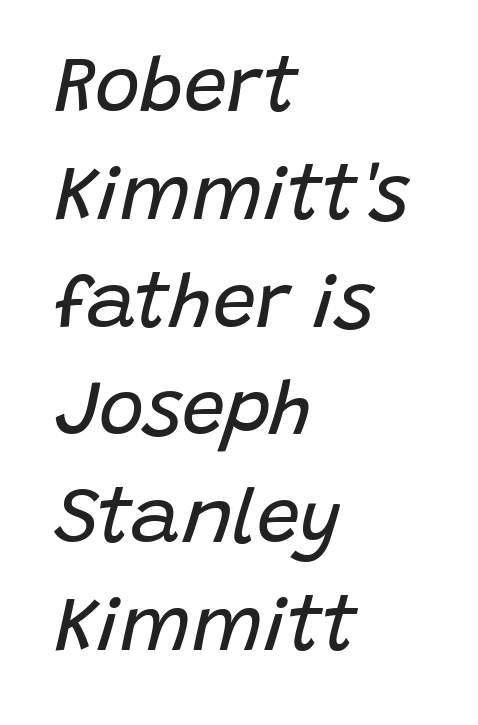
A normal amount of white space separates one row of letters from the next. This rendering features lettering with no underline. Each word holds together tightly as a unit, with standard inter-letter gaps. Casual observation: everything's shoved over to the left. In terms of posture, this sample is oblique.
